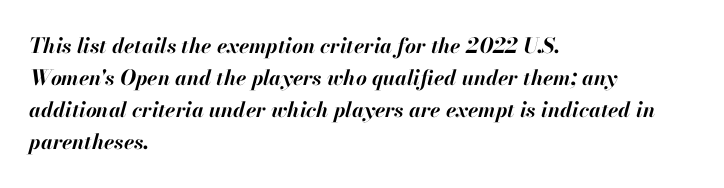
The image shows 21 px bold type, italic (leaning right); set left-aligned, normal line spacing (1.53x), normal letter spacing, not underlined.
